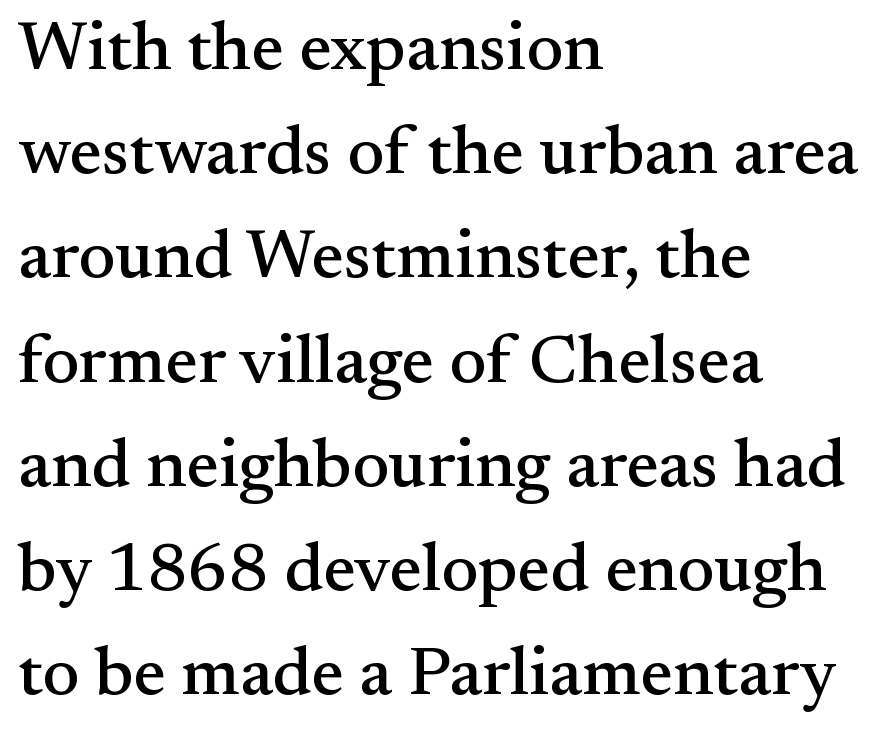
Q: Is the text italic (slanted)? A: No, it is upright.
Q: Is the typeface a serif or a sans-serif typeface? A: Serif.
Q: Is the text underlined? A: No.
Q: How is the paragraph aligned? A: Left-aligned.
Q: Is the spacing between letters normal or unusually wide? A: Normal.
Q: Is the spacing between lines tight, normal or loose? A: Normal.
Q: Width (condensed, normal, or wide)? A: Normal.
Q: Stroke contrast? A: Medium.
Q: x-height? A: Small.
Q: Monospaced? A: No.
